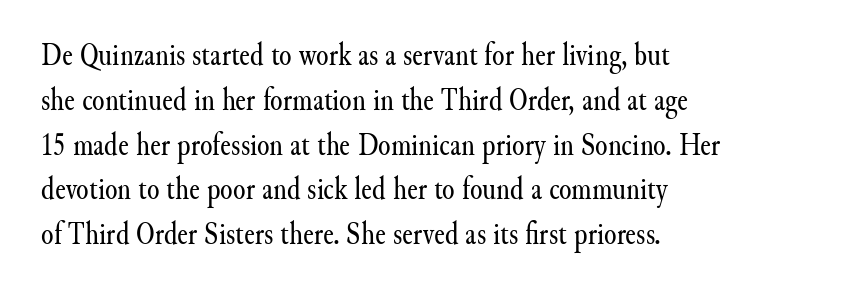
The image shows 32 px regular-weight serif type, upright; set left-aligned, normal line spacing (1.4x), normal letter spacing, not underlined; medium stroke contrast and a small x-height.
